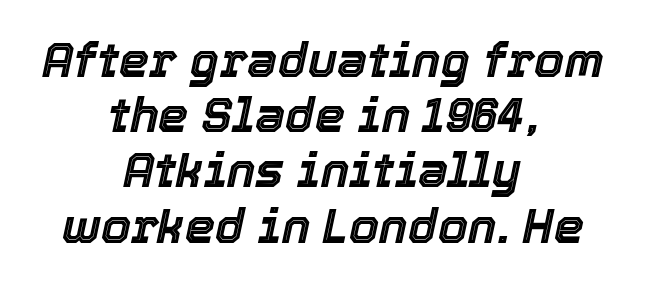
Q: Is the text italic (slanted)? A: Yes, it leans right by about 12 degrees.
Q: Is the text underlined? A: No.
Q: How is the paragraph aligned? A: Centered.
Q: Is the spacing between letters normal or unusually wide? A: Normal.
Q: Is the spacing between lines tight, normal or loose? A: Tight.
Q: Width (condensed, normal, or wide)? A: Normal.
Q: x-height? A: Medium.
Q: Monospaced? A: No.
